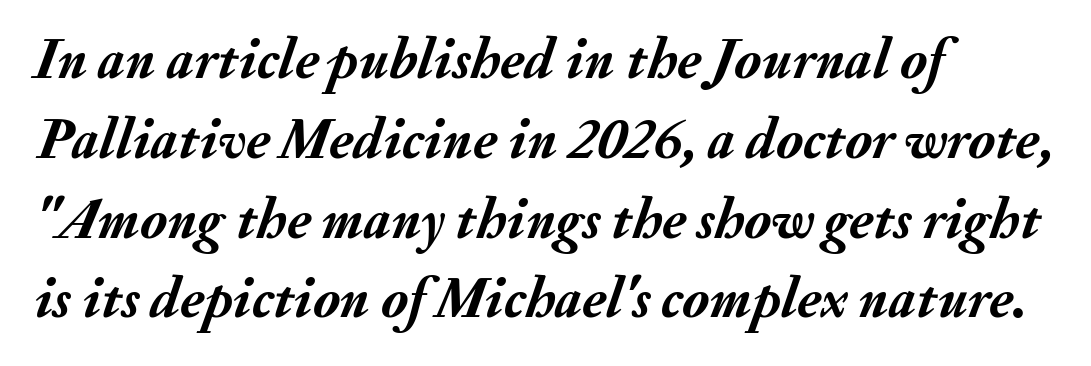
{"italic": "yes", "lean": "right", "slant_degrees": 20, "bold": "yes", "weight": "semibold", "width": "normal", "stroke_contrast": "medium", "x_height": "small", "monospaced": "no", "underline": "no", "align": "left", "line_spacing": "normal", "line_spacing_ratio": 1.4, "letter_spacing": "normal", "letter_spacing_em": 0.0, "glyph_px": 57}
